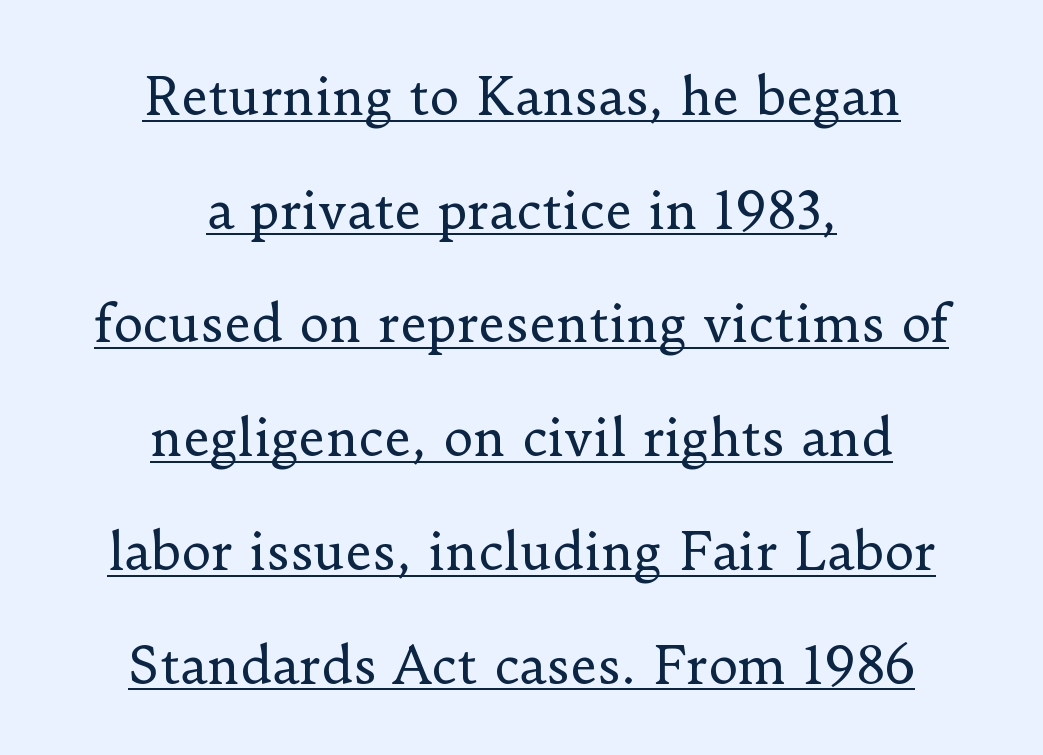
Varying glyph widths throughout — classic text-font behaviour. Visually the block forms a symmetrical silhouette, jagged on both flanks. The block of text is sparse from top to bottom, with ample space between rows. A rule runs beneath these lines of type.
